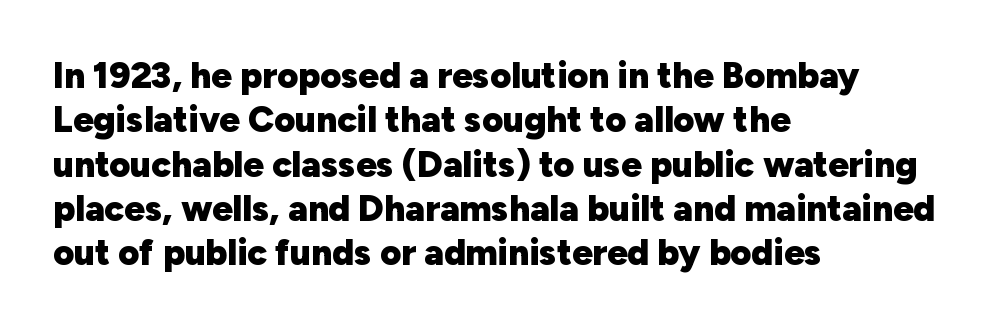
Q: Is the text bold? A: Yes.
Q: Is the text italic (slanted)? A: No, it is upright.
Q: Is the typeface a serif or a sans-serif typeface? A: Sans-serif.
Q: Is the text underlined? A: No.
Q: How is the paragraph aligned? A: Left-aligned.
Q: Is the spacing between letters normal or unusually wide? A: Normal.
Q: Width (condensed, normal, or wide)? A: Normal.
Q: Stroke contrast? A: Low.
Q: x-height? A: Medium.
Q: Monospaced? A: No.
